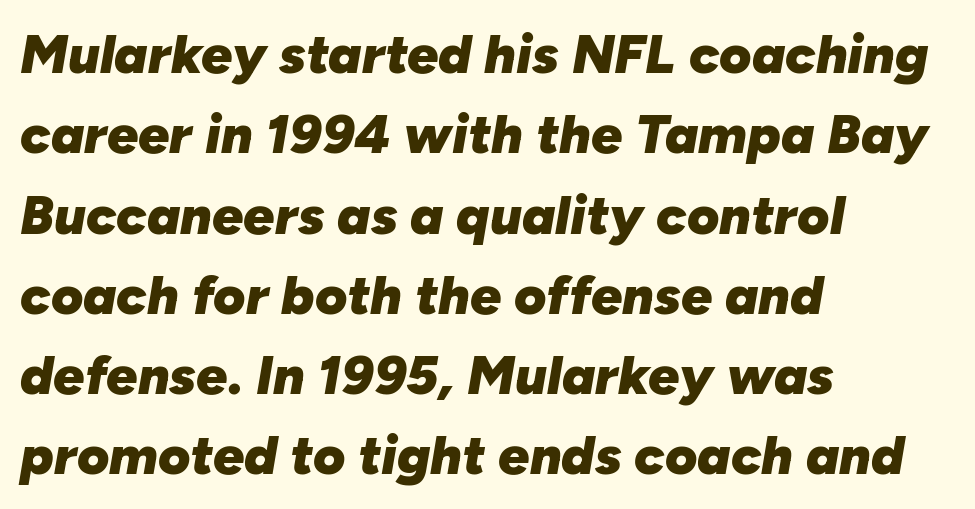
{"italic": "yes", "lean": "right", "slant_degrees": 10, "bold": "yes", "weight": "heavy", "width": "normal", "stroke_contrast": "low", "x_height": "medium", "monospaced": "no", "underline": "no", "align": "left", "line_spacing": "normal", "line_spacing_ratio": 1.46, "letter_spacing": "normal", "letter_spacing_em": 0.0, "glyph_px": 55}
